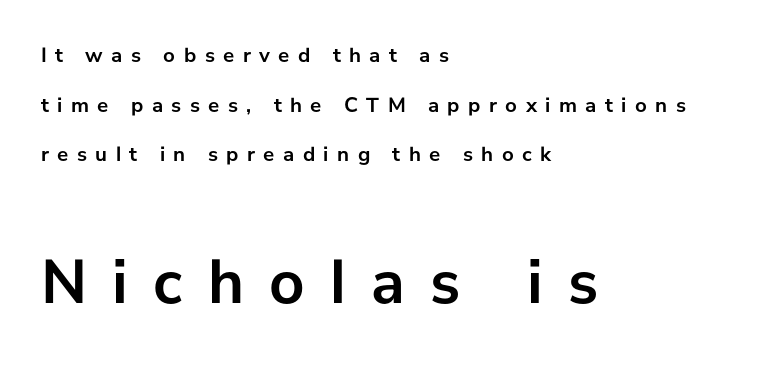
The second block has been scaled up relative to the first. Chunky letters — that's bold for sure. Caption: expanded tracking, letters set apart. The type sits square on the baseline with zero lean. Is the block centered? No — it sits flush against the left margin. The letters carry no serifs — their stems end cleanly without finishing strokes.
